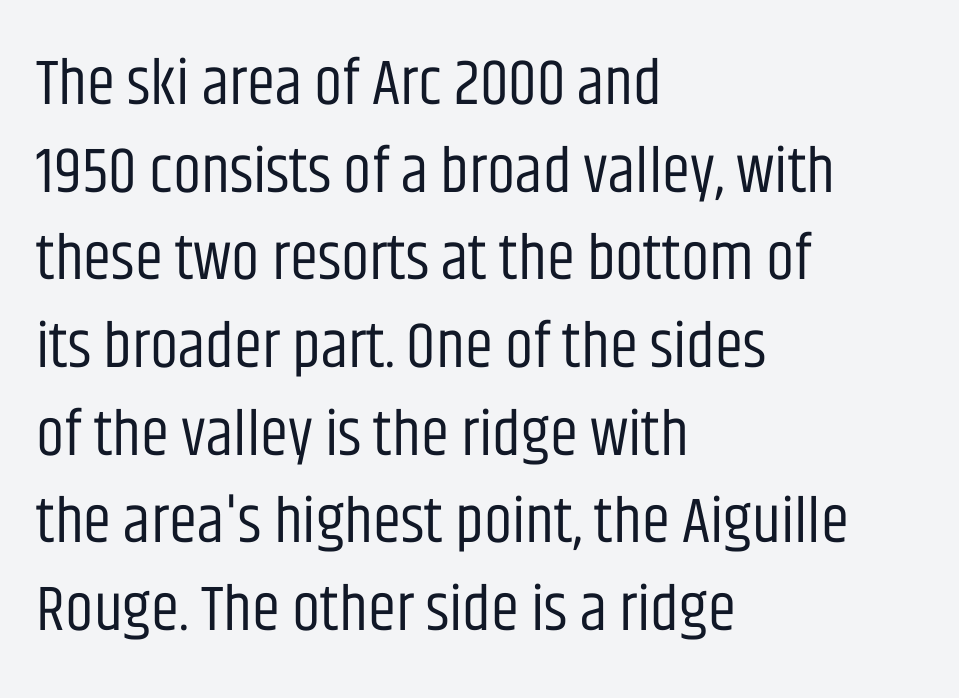
Q: Is the text bold? A: No.
Q: Is the text italic (slanted)? A: No, it is upright.
Q: Is the typeface a serif or a sans-serif typeface? A: Sans-serif.
Q: Is the text underlined? A: No.
Q: How is the paragraph aligned? A: Left-aligned.
Q: Is the spacing between letters normal or unusually wide? A: Normal.
Q: Is the spacing between lines tight, normal or loose? A: Normal.
Q: Width (condensed, normal, or wide)? A: Condensed.
Q: Stroke contrast? A: Low.
Q: x-height? A: Large.
Q: Monospaced? A: No.
